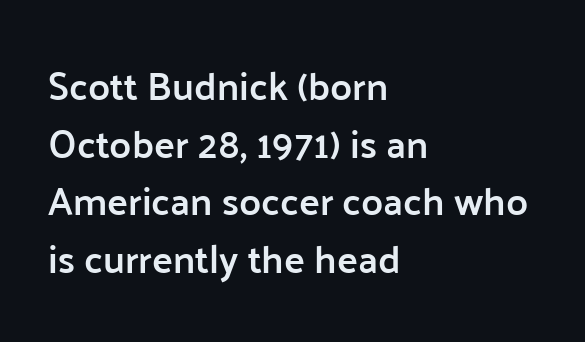
Q: Is the text bold? A: Semi-bold.
Q: Is the text italic (slanted)? A: No, it is upright.
Q: Is the typeface a serif or a sans-serif typeface? A: Sans-serif.
Q: Is the text underlined? A: No.
Q: How is the paragraph aligned? A: Left-aligned.
Q: Is the spacing between letters normal or unusually wide? A: Normal.
Q: Is the spacing between lines tight, normal or loose? A: Normal.
Q: Width (condensed, normal, or wide)? A: Normal.
Q: Stroke contrast? A: Low.
Q: x-height? A: Medium.
Q: Monospaced? A: No.
